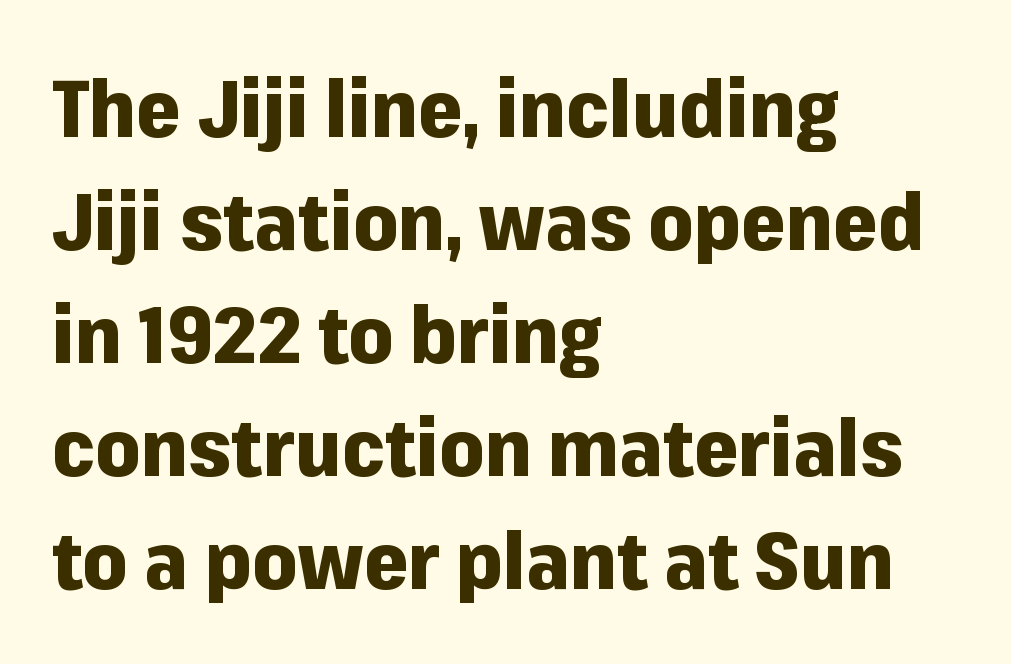
This rendering uses left alignment, leaving the right contour irregular. The face used here is proportionally spaced, like ordinary book or web type. Compared with typical body copy, the letter spacing here is the same. The zone under the glyphs is completely vacant. Leading matches the norm, producing a regular column. The letters stand straight up with perfectly vertical stems.
